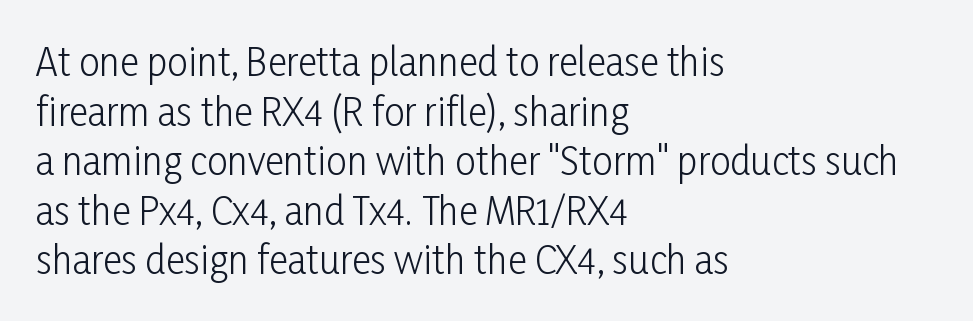
The image shows 37 px light, condensed sans-serif type, upright; set left-aligned, normal line spacing (1.34x), normal letter spacing, not underlined; low stroke contrast and a medium x-height.
